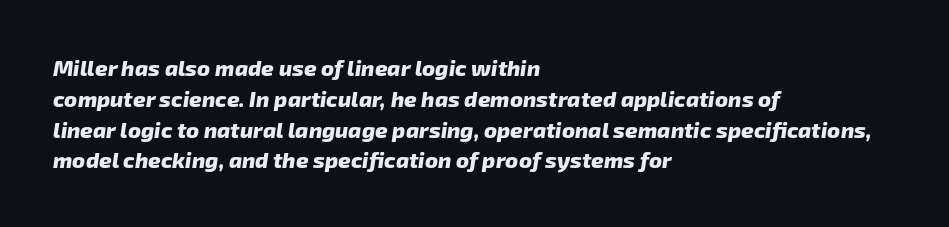
Q: Is the text bold? A: Yes.
Q: Is the text underlined? A: No.
Q: How is the paragraph aligned? A: Left-aligned.
Q: Is the spacing between letters normal or unusually wide? A: Normal.
Q: Is the spacing between lines tight, normal or loose? A: Normal.
